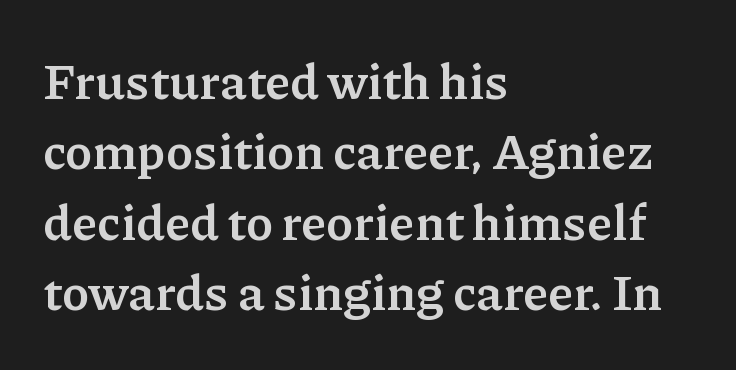
{"serif": "yes", "italic": "no", "bold": "yes", "weight": "semibold", "width": "normal", "stroke_contrast": "low", "x_height": "medium", "monospaced": "no", "underline": "no", "align": "left", "line_spacing": "normal", "line_spacing_ratio": 1.41, "letter_spacing": "normal", "letter_spacing_em": 0.0, "glyph_px": 50}
